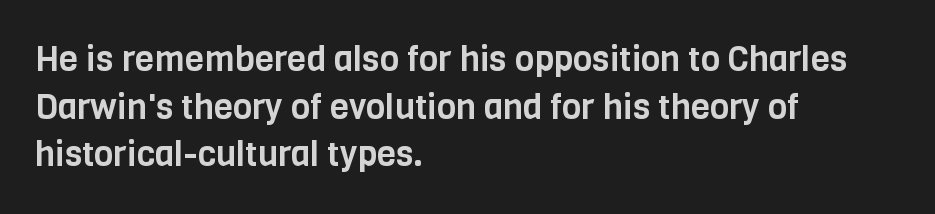
The image shows 35 px condensed sans-serif type, upright; set left-aligned, normal line spacing (1.36x), normal letter spacing, not underlined; low stroke contrast and a large x-height.
